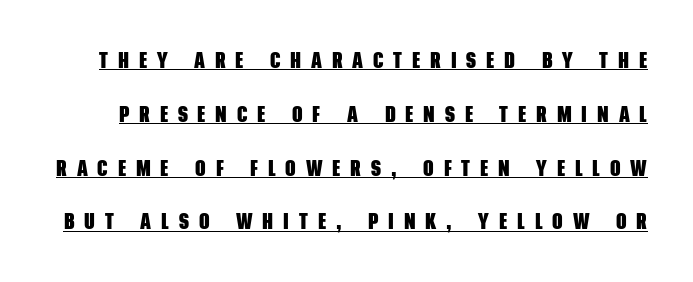
The passage shown is emphatically bold. Baseline-to-baseline distance is far greater than the letter height. The sample's only ornament is a line tracing under the words. Letter spacing: wide.
